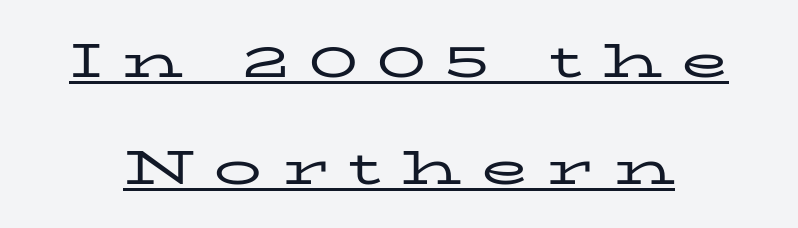
Q: Is the text bold? A: No.
Q: Is the text italic (slanted)? A: No, it is upright.
Q: Is the typeface a serif or a sans-serif typeface? A: Serif.
Q: Is the text underlined? A: Yes.
Q: Is the spacing between letters normal or unusually wide? A: Unusually wide.
Q: Is the spacing between lines tight, normal or loose? A: Loose.
Q: Width (condensed, normal, or wide)? A: Wide.
Q: Stroke contrast? A: Low.
Q: x-height? A: Medium.
Q: Monospaced? A: No.
